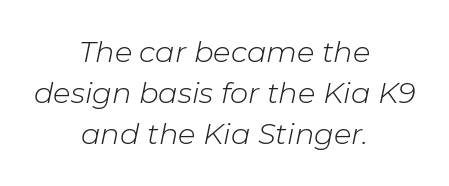
The image shows 29 px light type, italic (leaning right); set centered, normal line spacing (1.42x), normal letter spacing, not underlined; low stroke contrast and a medium x-height.
